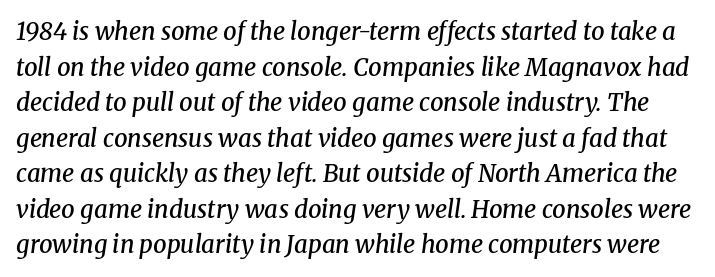
{"italic": "yes", "lean": "right", "slant_degrees": 8, "bold": "semi", "underline": "no", "line_spacing": "normal", "line_spacing_ratio": 1.48, "letter_spacing": "normal", "letter_spacing_em": 0.0, "glyph_px": 24}
